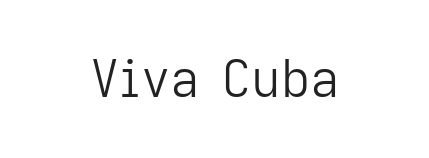
Q: Is the text bold? A: No.
Q: Is the text italic (slanted)? A: No, it is upright.
Q: Is the typeface a serif or a sans-serif typeface? A: Sans-serif.
Q: Is the text underlined? A: No.
Q: How is the paragraph aligned? A: Centered.
Q: Is the spacing between letters normal or unusually wide? A: Normal.
Q: Width (condensed, normal, or wide)? A: Normal.
Q: Stroke contrast? A: Low.
Q: x-height? A: Medium.
Q: Monospaced? A: No.
